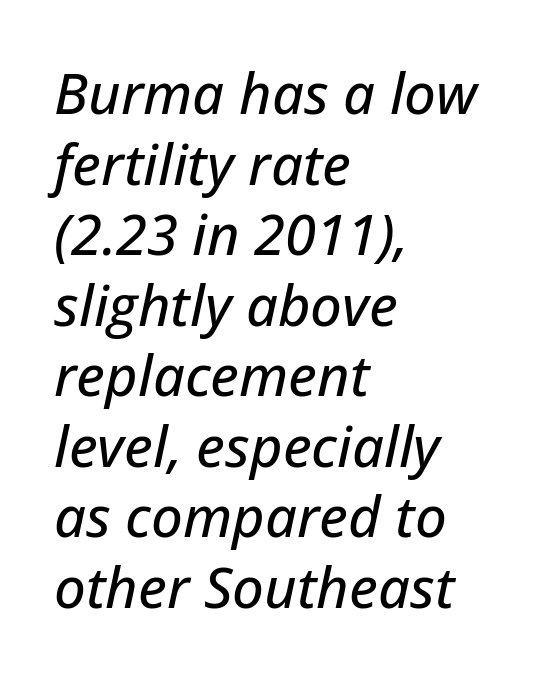
{"italic": "yes", "lean": "right", "slant_degrees": 12, "width": "normal", "stroke_contrast": "low", "x_height": "medium", "monospaced": "no", "underline": "no", "align": "left", "line_spacing": "normal", "line_spacing_ratio": 1.26, "letter_spacing": "normal", "letter_spacing_em": 0.0, "glyph_px": 56}
